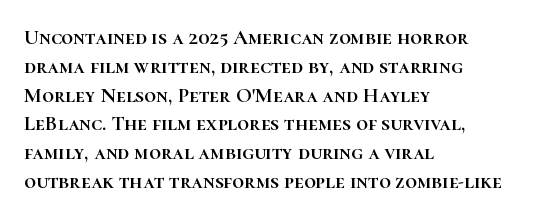
Q: Is the text italic (slanted)? A: No, it is upright.
Q: Is the text underlined? A: No.
Q: How is the paragraph aligned? A: Left-aligned.
Q: Is the spacing between letters normal or unusually wide? A: Normal.
Q: Is the spacing between lines tight, normal or loose? A: Normal.
